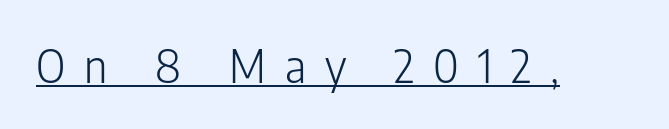
The image shows 45 px light, condensed sans-serif type, upright; set unusually wide letter spacing (+0.42 em), underlined; low stroke contrast and a medium x-height.
